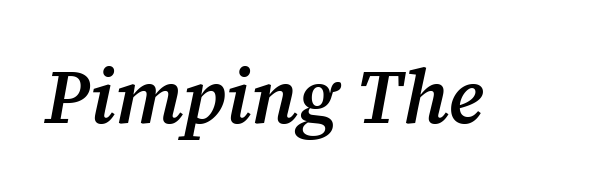
These lines carry some extra weight — a demibold, not a full bold. Rendered with sloped, italic letterforms. Yep, those are serifs on the letters. Default kerning and tracking; the words read as compact shapes.
